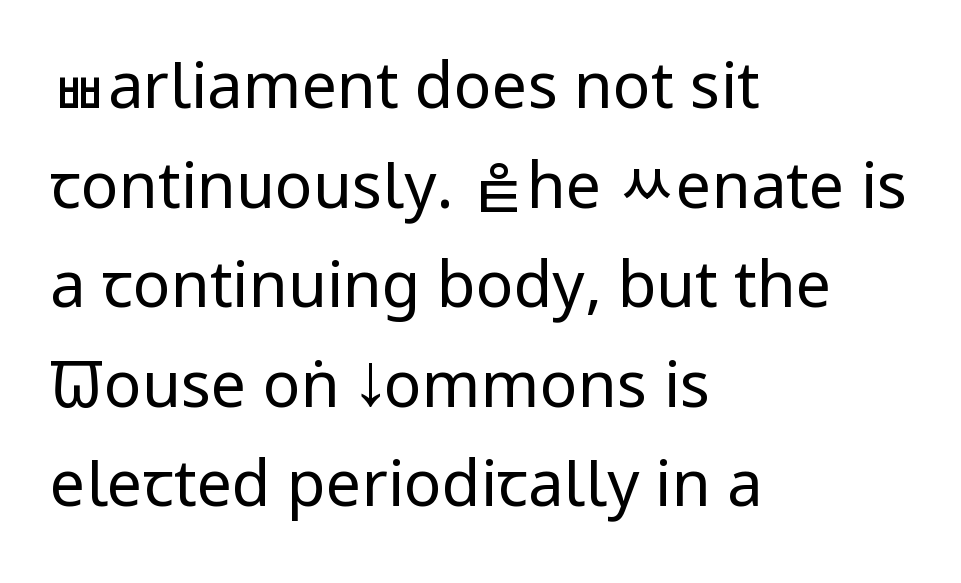
{"serif": "no", "italic": "no", "bold": "no", "weight": "regular", "width": "condensed", "stroke_contrast": "low", "x_height": "large", "monospaced": "no", "underline": "no", "align": "left", "line_spacing": "normal", "line_spacing_ratio": 1.58, "letter_spacing": "normal", "letter_spacing_em": 0.0, "glyph_px": 63}
